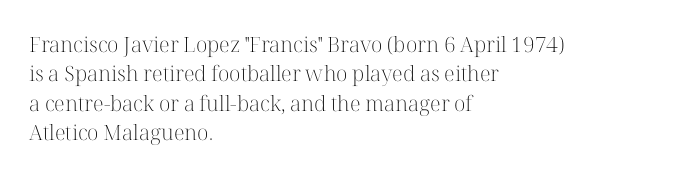
The image shows 21 px text type, upright; set left-aligned, normal line spacing (1.4x), normal letter spacing, not underlined.
